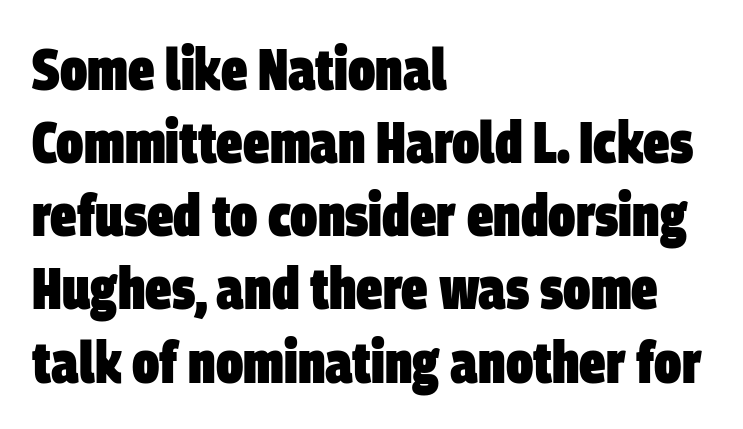
The image shows 59 px heavy, condensed sans-serif type; set left-aligned, line spacing 1.24x, normal letter spacing, not underlined; low stroke contrast and a large x-height.
